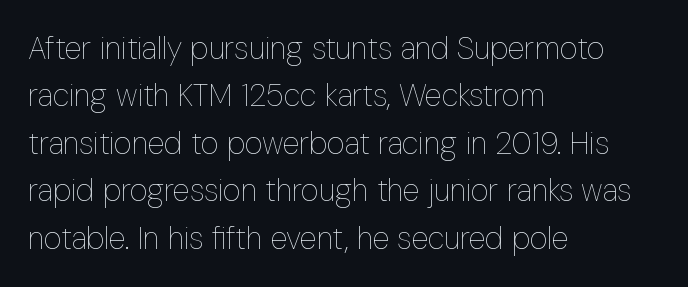
{"italic": "no", "bold": "no", "weight": "thin", "width": "condensed", "stroke_contrast": "low", "x_height": "medium", "monospaced": "no", "underline": "no", "align": "left", "line_spacing": "normal", "line_spacing_ratio": 1.53, "letter_spacing": "normal", "letter_spacing_em": 0.0, "glyph_px": 31}
